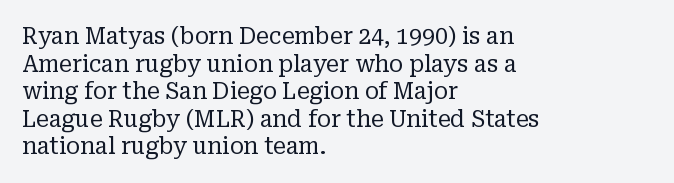
The image shows 23 px text type, upright; set left-aligned, line spacing 1.2x, normal letter spacing, not underlined.
